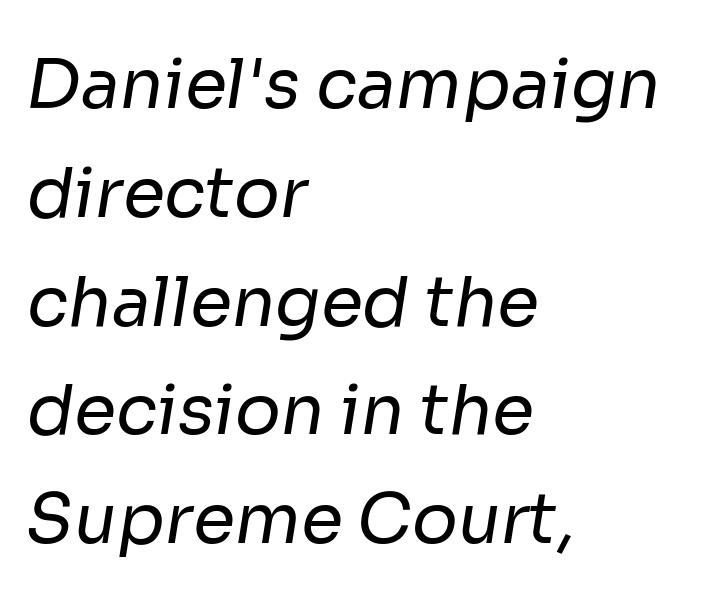
Q: Is the text bold? A: No.
Q: Is the typeface a serif or a sans-serif typeface? A: Sans-serif.
Q: Is the text underlined? A: No.
Q: How is the paragraph aligned? A: Left-aligned.
Q: Is the spacing between letters normal or unusually wide? A: Normal.
Q: Is the spacing between lines tight, normal or loose? A: Normal.
Q: Width (condensed, normal, or wide)? A: Normal.
Q: Stroke contrast? A: Low.
Q: x-height? A: Medium.
Q: Monospaced? A: No.
